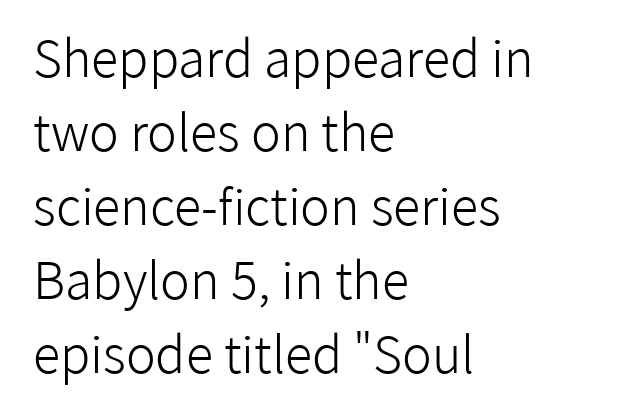
The image shows 50 px light sans-serif type, upright; set left-aligned, normal line spacing (1.48x), normal letter spacing, not underlined; low stroke contrast and a medium x-height.
